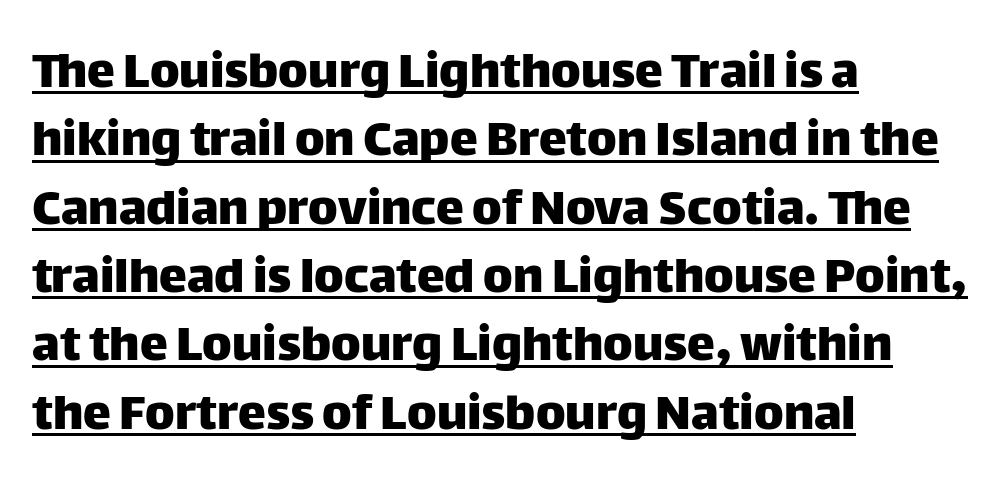
What decoration does the sample have? An underline. Tall strokes in this sample are plumb rather than angled. The passage is arranged the way most books set body copy — flush left. A typesetter would call this proportional, since set widths differ per character.
